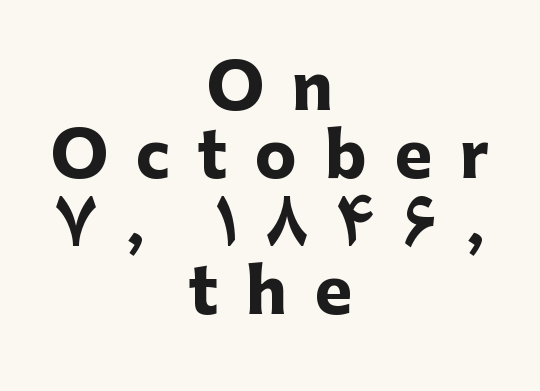
The line texture is sparse and dotted thanks to wide tracking. It's the straight-up-and-down kind of type. The baseline area is clear. Looks like regular typesetting: each glyph gets only the width it needs.
